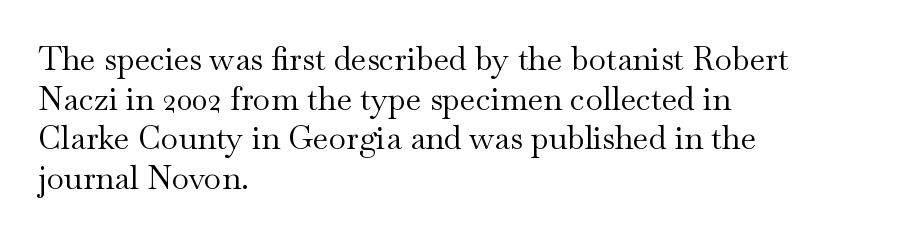
The image shows 32 px regular-weight, wide serif type, upright; set left-aligned, line spacing 1.24x, normal letter spacing, not underlined; medium stroke contrast and a small x-height.
